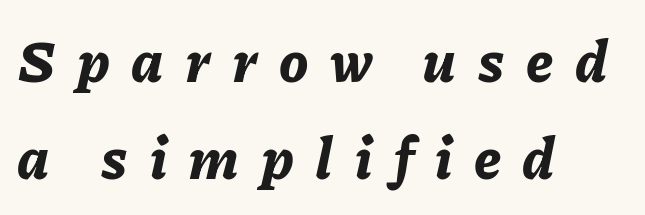
{"italic": "yes", "lean": "right", "slant_degrees": 11, "bold": "yes", "weight": "bold", "width": "normal", "stroke_contrast": "low", "x_height": "medium", "monospaced": "no", "underline": "no", "align": "left", "line_spacing": "normal", "line_spacing_ratio": 1.68, "letter_spacing": "wide", "letter_spacing_em": 0.37, "glyph_px": 58}
